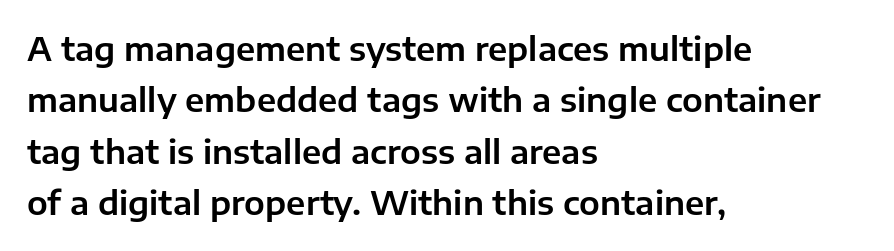
Q: Is the text italic (slanted)? A: No, it is upright.
Q: Is the typeface a serif or a sans-serif typeface? A: Sans-serif.
Q: Is the text underlined? A: No.
Q: How is the paragraph aligned? A: Left-aligned.
Q: Is the spacing between letters normal or unusually wide? A: Normal.
Q: Is the spacing between lines tight, normal or loose? A: Normal.
Q: Width (condensed, normal, or wide)? A: Normal.
Q: Stroke contrast? A: Low.
Q: x-height? A: Medium.
Q: Monospaced? A: No.
